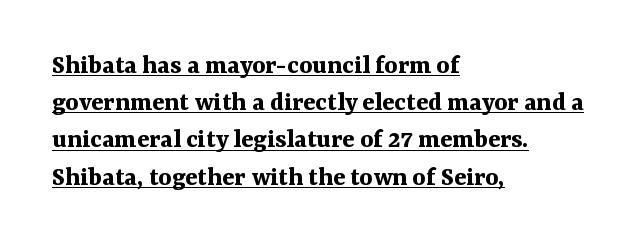
These words are printed bold, with thick strokes throughout. The font family rendered here belongs to the serif group. Unlike italic type, these characters show no tilt at all. The rows are spaced the way most documents space them.
